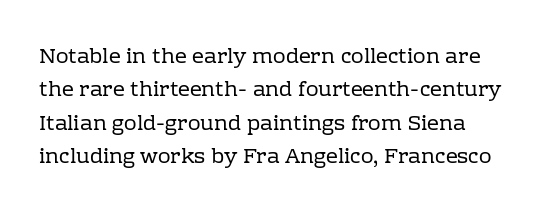
Q: Is the text bold? A: No.
Q: Is the text italic (slanted)? A: No, it is upright.
Q: Is the text underlined? A: No.
Q: How is the paragraph aligned? A: Left-aligned.
Q: Is the spacing between letters normal or unusually wide? A: Normal.
Q: Is the spacing between lines tight, normal or loose? A: Normal.
